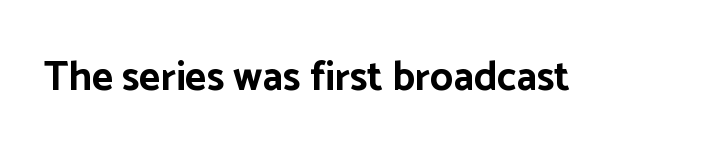
{"serif": "no", "italic": "no", "bold": "yes", "weight": "bold", "width": "normal", "stroke_contrast": "low", "x_height": "medium", "monospaced": "no", "underline": "no", "letter_spacing": "normal", "letter_spacing_em": 0.0, "glyph_px": 41}
